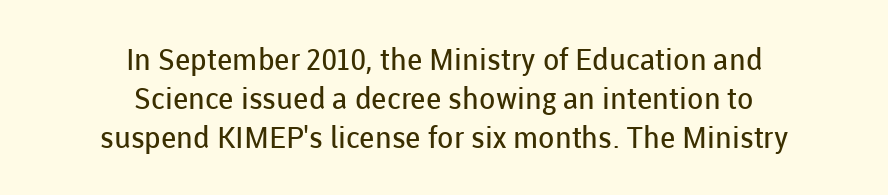
The image shows 30 px regular-weight sans-serif type, upright; set centered, normal line spacing (1.3x), normal letter spacing, not underlined; low stroke contrast and a medium x-height.
